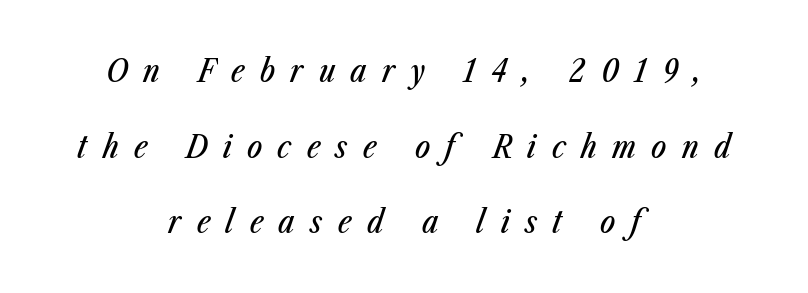
Q: Is the text italic (slanted)? A: Yes, it leans right by about 23 degrees.
Q: Is the text underlined? A: No.
Q: How is the paragraph aligned? A: Centered.
Q: Is the spacing between letters normal or unusually wide? A: Unusually wide.
Q: Is the spacing between lines tight, normal or loose? A: Loose.
Q: Width (condensed, normal, or wide)? A: Condensed.
Q: Stroke contrast? A: Low.
Q: x-height? A: Medium.
Q: Monospaced? A: No.
